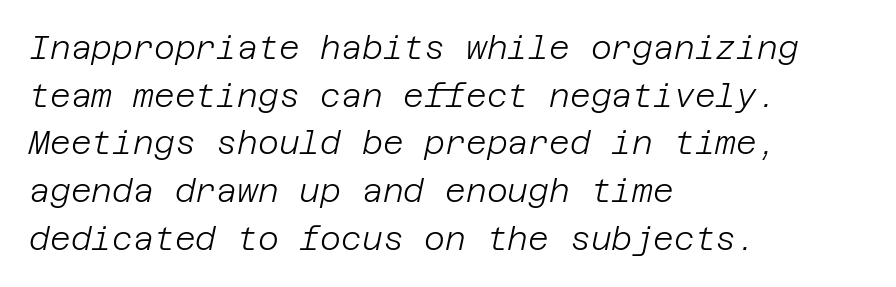
Q: Is the text bold? A: No.
Q: Is the text italic (slanted)? A: Yes, it leans right by about 12 degrees.
Q: Is the text underlined? A: No.
Q: How is the paragraph aligned? A: Left-aligned.
Q: Is the spacing between letters normal or unusually wide? A: Normal.
Q: Is the spacing between lines tight, normal or loose? A: Normal.
Q: Width (condensed, normal, or wide)? A: Normal.
Q: Stroke contrast? A: Low.
Q: x-height? A: Large.
